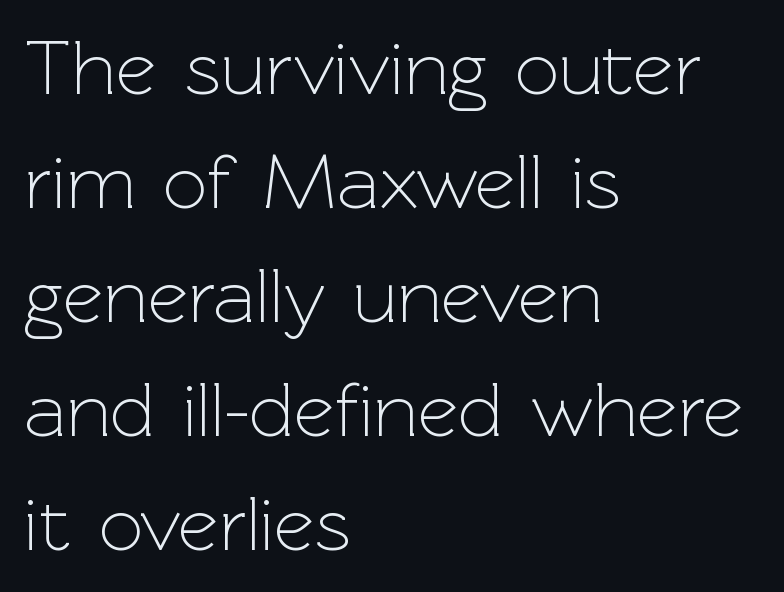
The image shows 78 px light sans-serif type, upright; set left-aligned, normal line spacing (1.46x), normal letter spacing, not underlined; a medium x-height.
